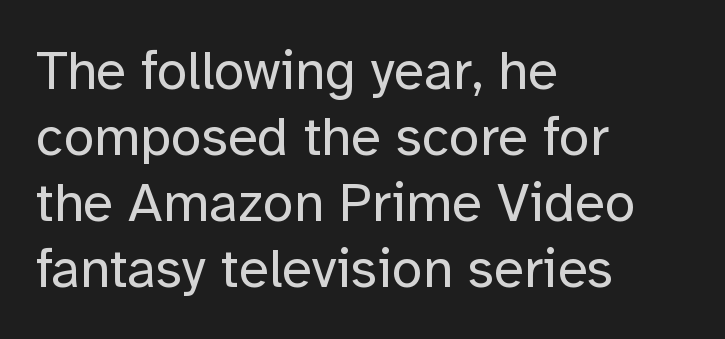
Q: Is the text bold? A: No.
Q: Is the text italic (slanted)? A: No, it is upright.
Q: Is the typeface a serif or a sans-serif typeface? A: Sans-serif.
Q: Is the text underlined? A: No.
Q: How is the paragraph aligned? A: Left-aligned.
Q: Is the spacing between letters normal or unusually wide? A: Normal.
Q: Width (condensed, normal, or wide)? A: Normal.
Q: Stroke contrast? A: Low.
Q: x-height? A: Medium.
Q: Monospaced? A: No.
